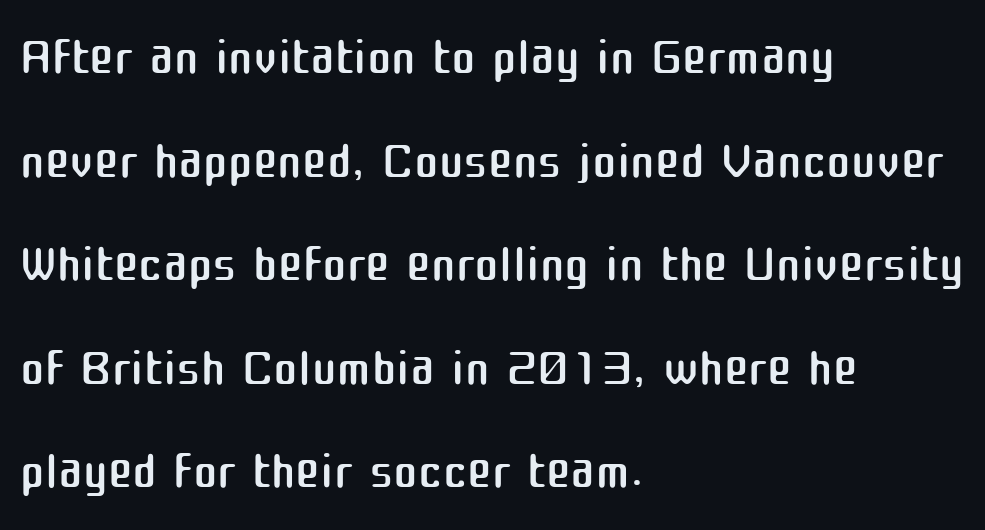
The image shows 74 px regular-weight sans-serif type, upright; set left-aligned, normal line spacing (1.4x), normal letter spacing, not underlined; medium stroke contrast and a medium x-height.
